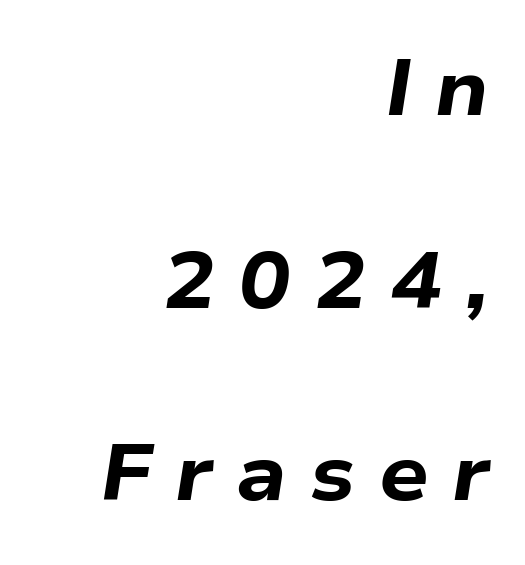
The image shows 78 px bold, wide type, italic (leaning right); set right-aligned, loose line spacing (2.47x), unusually wide letter spacing (+0.3 em), not underlined; low stroke contrast and a medium x-height.
